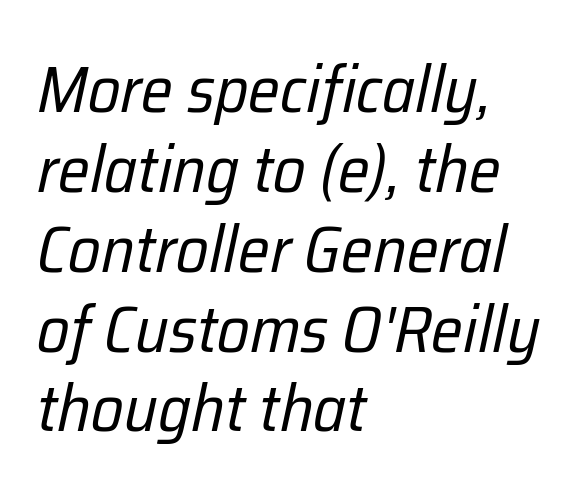
Q: Is the text bold? A: No.
Q: Is the text italic (slanted)? A: Yes, it leans right by about 12 degrees.
Q: Is the text underlined? A: No.
Q: How is the paragraph aligned? A: Left-aligned.
Q: Is the spacing between letters normal or unusually wide? A: Normal.
Q: Width (condensed, normal, or wide)? A: Condensed.
Q: Stroke contrast? A: Low.
Q: x-height? A: Medium.
Q: Monospaced? A: No.
